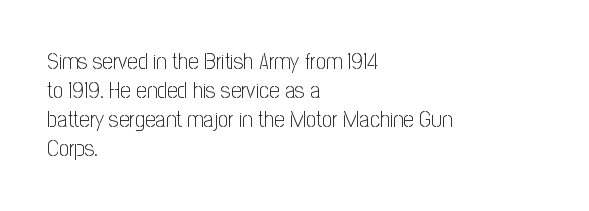
Q: Is the text bold? A: No.
Q: Is the text italic (slanted)? A: No, it is upright.
Q: Is the text underlined? A: No.
Q: How is the paragraph aligned? A: Left-aligned.
Q: Is the spacing between letters normal or unusually wide? A: Normal.
Q: Is the spacing between lines tight, normal or loose? A: Normal.
